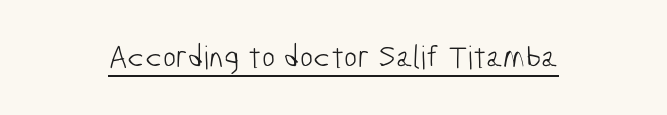
Q: Is the text bold? A: No.
Q: Is the typeface a serif or a sans-serif typeface? A: Sans-serif.
Q: Is the text underlined? A: Yes.
Q: Is the spacing between letters normal or unusually wide? A: Normal.
Q: Width (condensed, normal, or wide)? A: Condensed.
Q: Stroke contrast? A: Low.
Q: x-height? A: Medium.
Q: Monospaced? A: No.
